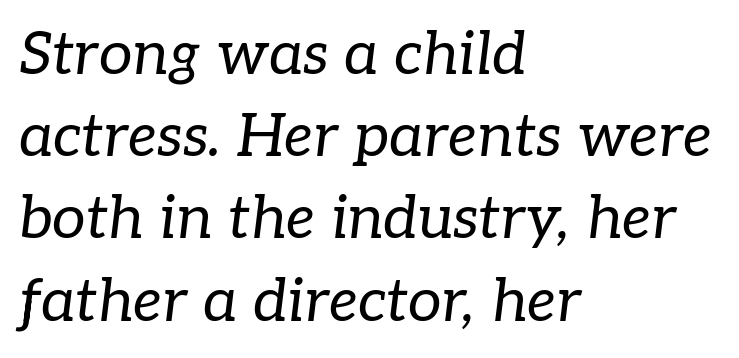
{"serif": "yes", "italic": "yes", "lean": "right", "slant_degrees": 7, "bold": "no", "weight": "regular", "width": "normal", "stroke_contrast": "low", "x_height": "medium", "monospaced": "no", "underline": "no", "align": "left", "line_spacing": "normal", "line_spacing_ratio": 1.37, "letter_spacing": "normal", "letter_spacing_em": 0.0, "glyph_px": 60}
